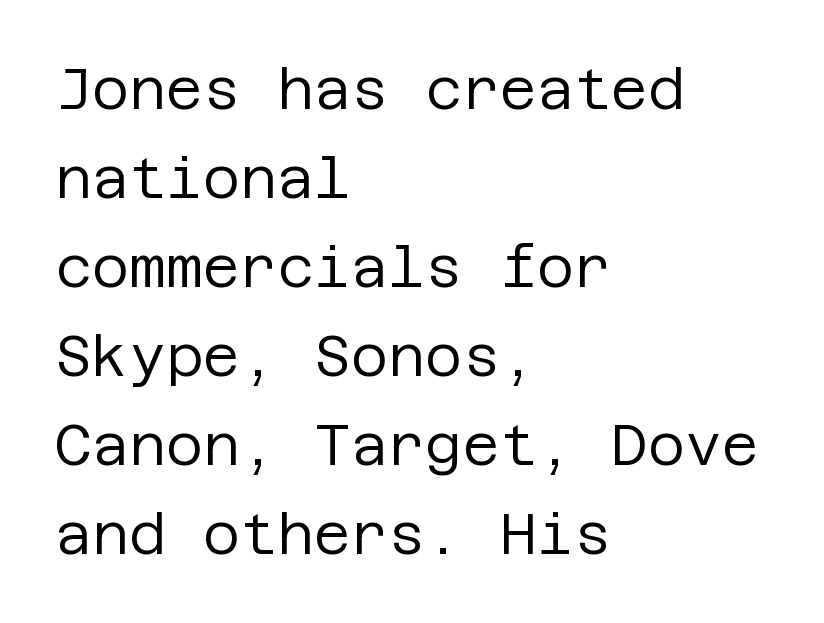
{"serif": "no", "italic": "no", "bold": "no", "weight": "regular", "width": "normal", "stroke_contrast": "low", "x_height": "large", "underline": "no", "align": "left", "line_spacing": "normal", "line_spacing_ratio": 1.56, "letter_spacing": "normal", "letter_spacing_em": 0.0, "glyph_px": 57}
